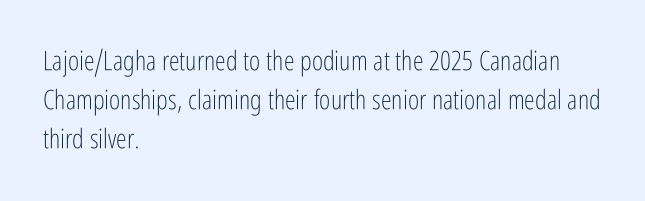
Q: Is the text bold? A: No.
Q: Is the text italic (slanted)? A: No, it is upright.
Q: Is the text underlined? A: No.
Q: How is the paragraph aligned? A: Left-aligned.
Q: Is the spacing between letters normal or unusually wide? A: Normal.
Q: Is the spacing between lines tight, normal or loose? A: Normal.
